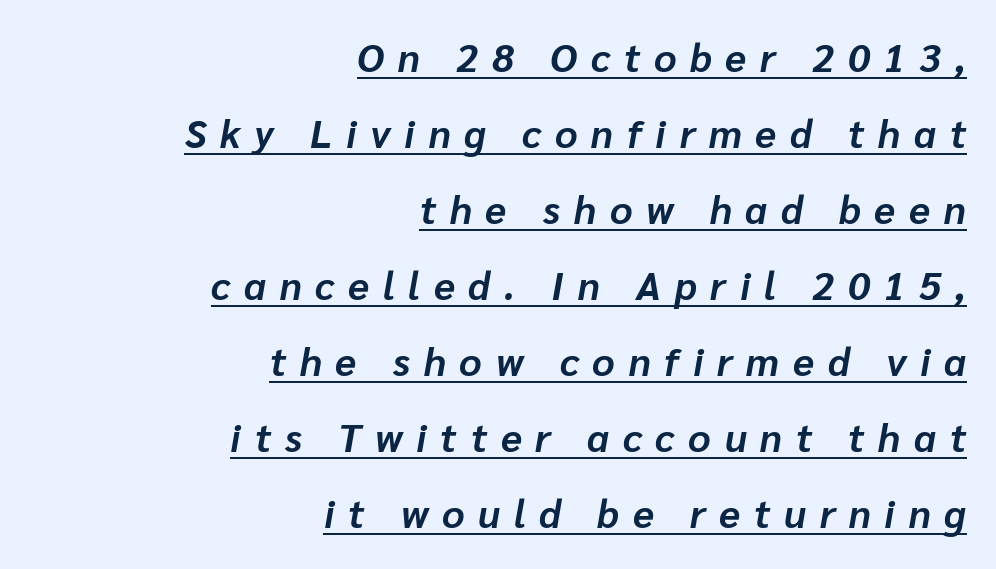
Q: Is the text bold? A: Yes.
Q: Is the text italic (slanted)? A: Yes, it leans right by about 10 degrees.
Q: Is the text underlined? A: Yes.
Q: How is the paragraph aligned? A: Right-aligned.
Q: Is the spacing between letters normal or unusually wide? A: Unusually wide.
Q: Is the spacing between lines tight, normal or loose? A: Loose.
Q: Width (condensed, normal, or wide)? A: Normal.
Q: Stroke contrast? A: Low.
Q: x-height? A: Medium.
Q: Monospaced? A: No.
